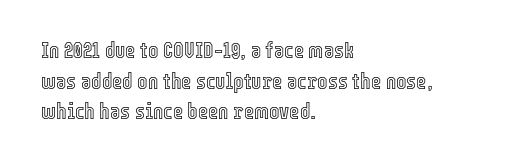
Q: Is the text italic (slanted)? A: No, it is upright.
Q: Is the text underlined? A: No.
Q: How is the paragraph aligned? A: Left-aligned.
Q: Is the spacing between letters normal or unusually wide? A: Normal.
Q: Is the spacing between lines tight, normal or loose? A: Normal.
